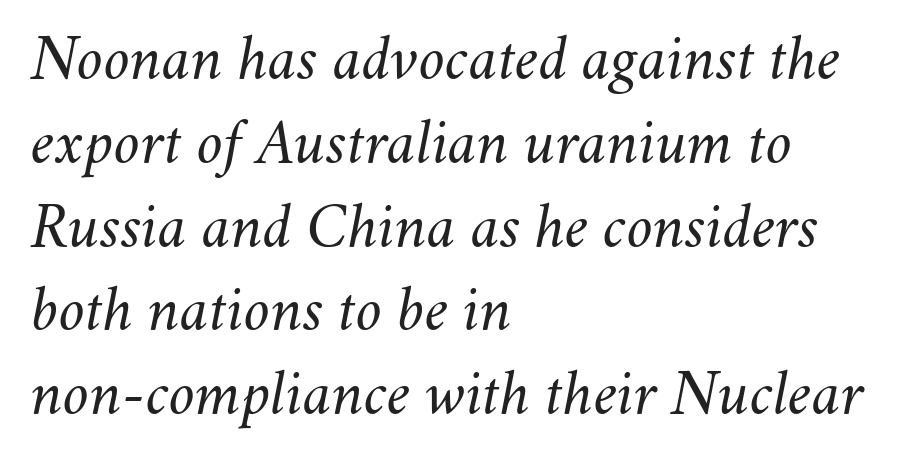
Reading down the block, your eye returns to a fixed left position each line. Weight: in the light-to-regular range. This sample uses plain, unmodified letter spacing. Line spacing here is normal. Looking at the ascenders, they clearly lean.
